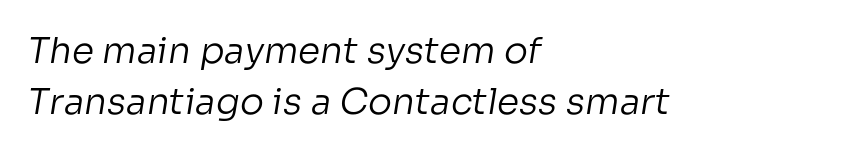
The image shows 36 px regular-weight sans-serif type; set left-aligned, normal line spacing (1.42x), normal letter spacing, not underlined; low stroke contrast and a medium x-height.
